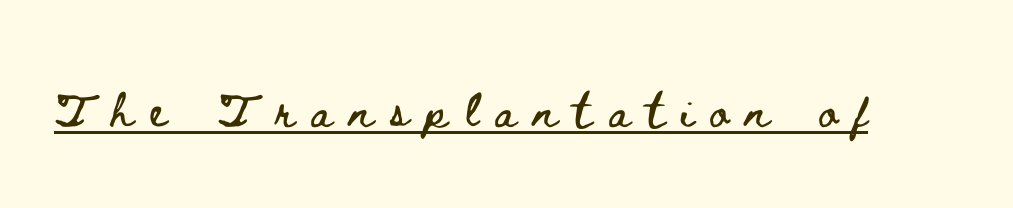
The line texture is sparse and dotted thanks to wide tracking. Spacing verdict: proportional, widths tailored to each character. Beneath each row of characters lies a ruled line.
